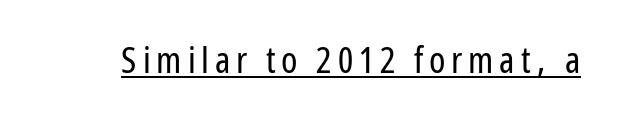
The image shows 37 px regular-weight, condensed sans-serif type, upright; set underlined; low stroke contrast and a medium x-height.
